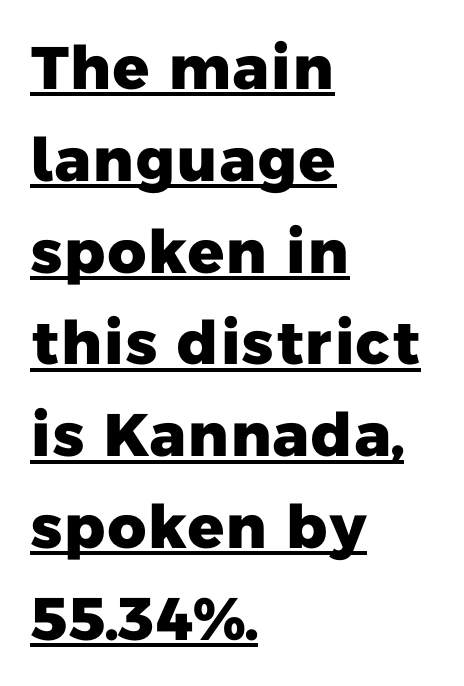
Spacing verdict: proportional, widths tailored to each character. Check the space under the baseline: a stroke is drawn there. Emphasis by weight is at full strength: bold. In terms of letterspacing, this is plain default setting.
